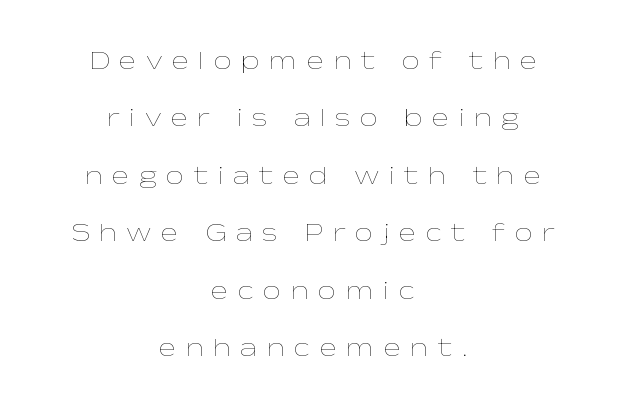
Q: Is the text bold? A: No.
Q: Is the text italic (slanted)? A: No, it is upright.
Q: Is the text underlined? A: No.
Q: How is the paragraph aligned? A: Centered.
Q: Is the spacing between letters normal or unusually wide? A: Unusually wide.
Q: Is the spacing between lines tight, normal or loose? A: Loose.
